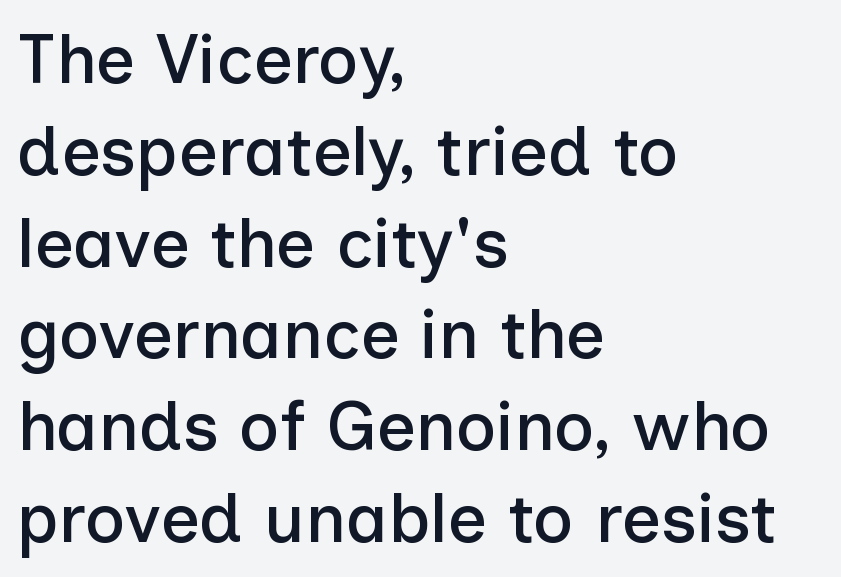
The image shows 69 px sans-serif type, upright; set left-aligned, normal line spacing (1.33x), normal letter spacing, not underlined; low stroke contrast and a medium x-height.
